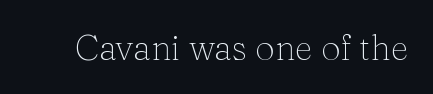
{"serif": "yes", "italic": "no", "bold": "no", "weight": "thin", "width": "normal", "stroke_contrast": "medium", "x_height": "medium", "monospaced": "no", "underline": "no", "letter_spacing": "normal", "letter_spacing_em": 0.0, "glyph_px": 35}
